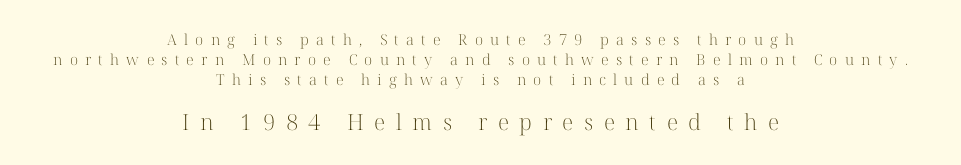
Q: Is the text bold? A: No.
Q: Is the text italic (slanted)? A: No, it is upright.
Q: Is the text underlined? A: No.
Q: How is the paragraph aligned? A: Centered.
Q: Is the spacing between letters normal or unusually wide? A: Unusually wide.
Q: Is the spacing between lines tight, normal or loose? A: Normal.
Q: Which block of text is set in a larger size, the first (top) or the second (bottom)? A: The second (bottom) one.
